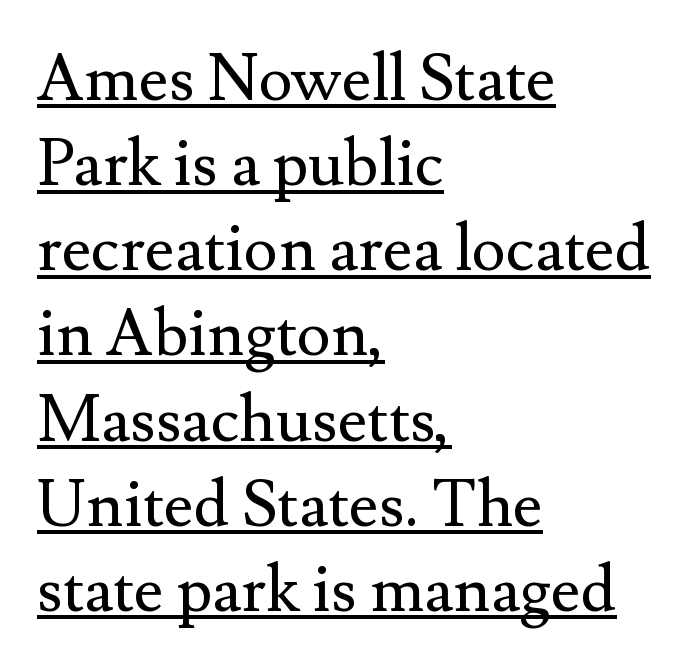
Q: Is the text bold? A: No.
Q: Is the text italic (slanted)? A: No, it is upright.
Q: Is the typeface a serif or a sans-serif typeface? A: Serif.
Q: Is the text underlined? A: Yes.
Q: How is the paragraph aligned? A: Left-aligned.
Q: Is the spacing between letters normal or unusually wide? A: Normal.
Q: Is the spacing between lines tight, normal or loose? A: Normal.
Q: Width (condensed, normal, or wide)? A: Normal.
Q: Stroke contrast? A: Medium.
Q: x-height? A: Small.
Q: Monospaced? A: No.
